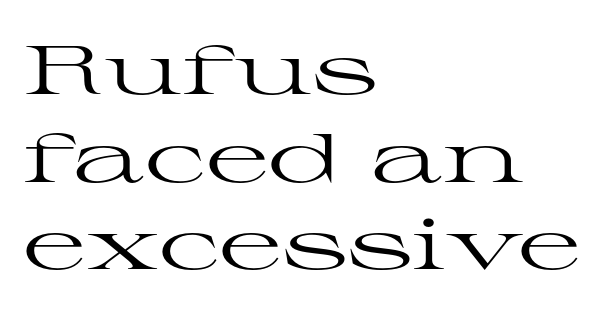
The image shows 69 px regular-weight, wide serif type, upright; set left-aligned, normal line spacing (1.27x), normal letter spacing, not underlined; high stroke contrast and a medium x-height.
